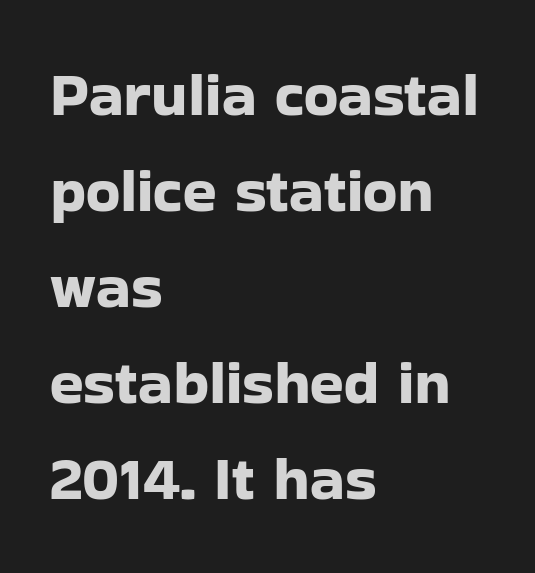
Q: Is the text italic (slanted)? A: No, it is upright.
Q: Is the typeface a serif or a sans-serif typeface? A: Sans-serif.
Q: Is the text underlined? A: No.
Q: How is the paragraph aligned? A: Left-aligned.
Q: Is the spacing between letters normal or unusually wide? A: Normal.
Q: Is the spacing between lines tight, normal or loose? A: Normal.
Q: Width (condensed, normal, or wide)? A: Normal.
Q: Stroke contrast? A: Low.
Q: x-height? A: Medium.
Q: Monospaced? A: No.
